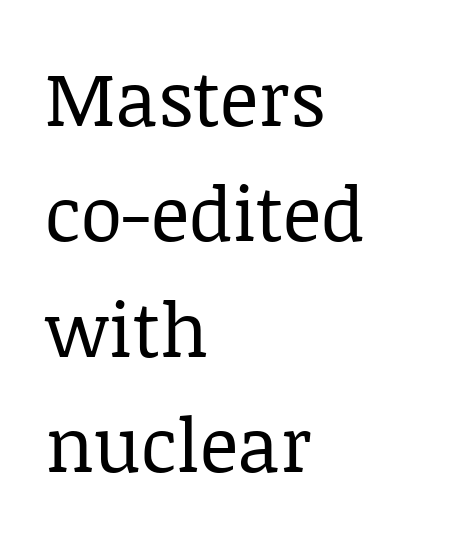
The image shows 75 px regular-weight serif type, upright; set left-aligned, normal line spacing (1.54x), normal letter spacing, not underlined; low stroke contrast and a large x-height.
